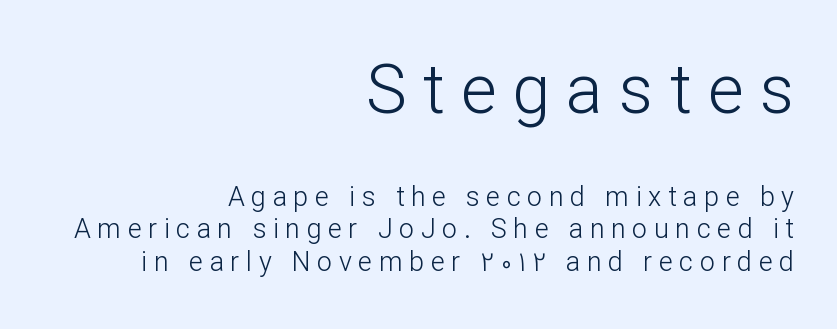
{"serif": "no", "italic": "no", "bold": "no", "weight": "light", "width": "normal", "stroke_contrast": "low", "x_height": "medium", "monospaced": "no", "underline": "no", "align": "right", "line_spacing_ratio": 1.19, "letter_spacing": "wide", "letter_spacing_em": 0.24, "larger_block": "first", "size_ratio": 2.52, "glyph_px": 68}
